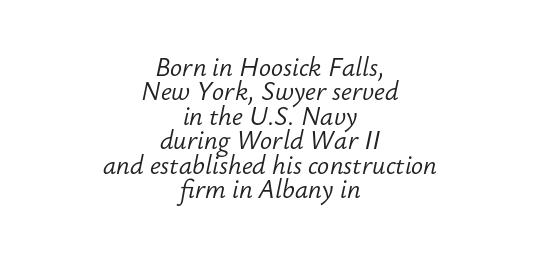
The foot of each line stays bare and open. The lines are quadded center. Reading down the column, the eye jumps only a short way to each next line. No extra ink here — the face is not bold.
